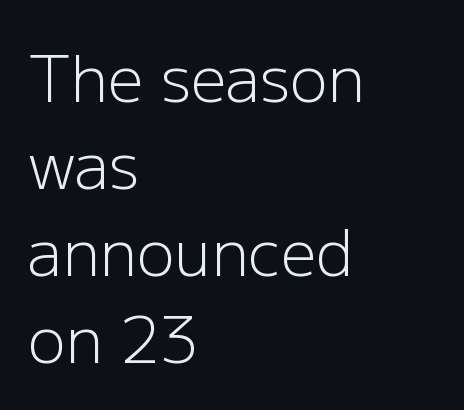
The image shows 63 px light sans-serif type, upright; set left-aligned, normal line spacing (1.38x), normal letter spacing, not underlined; low stroke contrast and a medium x-height.
